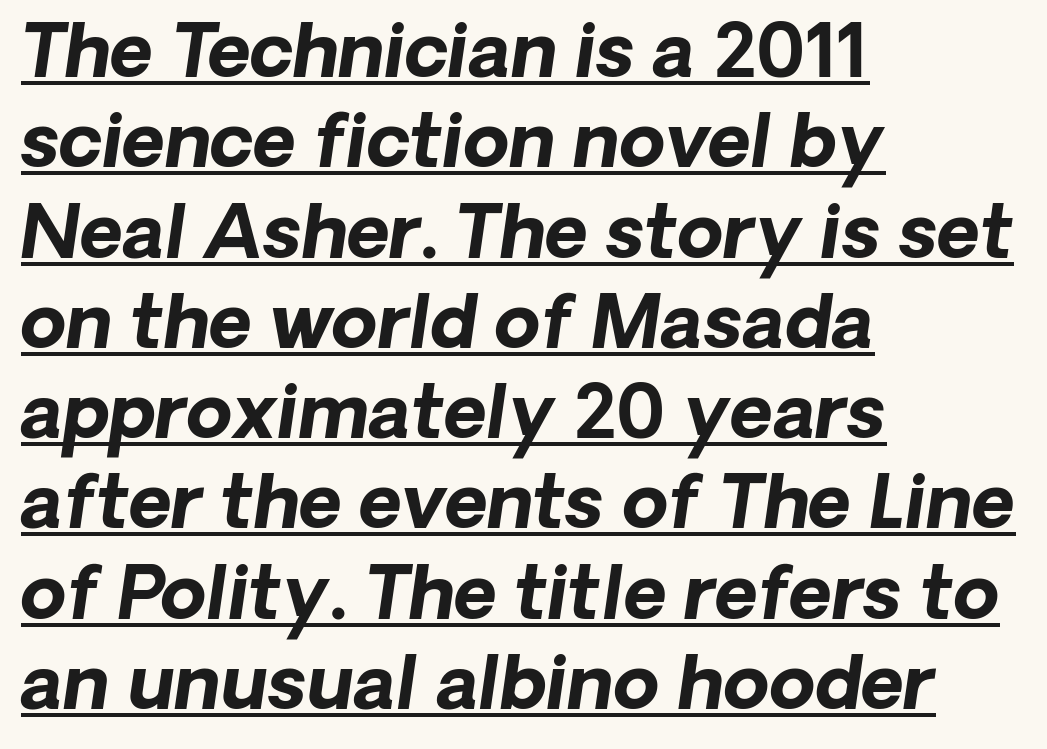
The image shows 74 px bold type, italic (leaning right); set left-aligned, line spacing 1.22x, normal letter spacing, underlined; low stroke contrast and a medium x-height.
